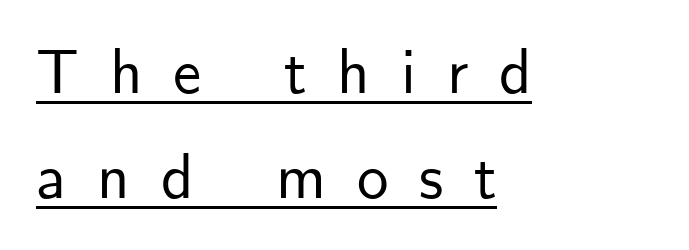
Whoever set this chose a conventional vertical rhythm. Is the block centered? No — it sits flush against the left margin. To sum up the face: it is a sans, with no serifs. Note the varied advance widths — an 'i' is clearly narrower than an 'm'.
